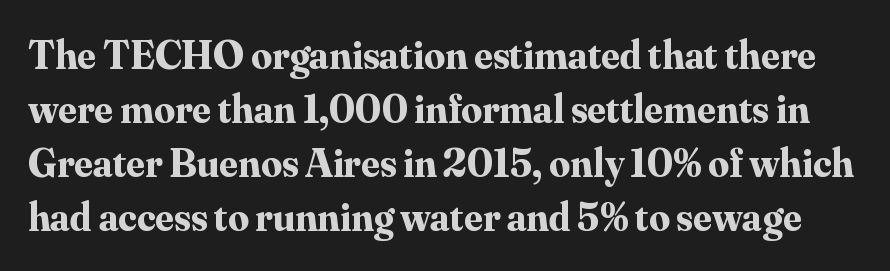
Does the weight exceed regular? Yes, all the way to bold. The lettering stays uniformly vertical, giving the passage a roman look. Varying glyph widths throughout — classic text-font behaviour. Stroke terminals: seriffed. The string is rendered with underlining switched off. The letters sit at their default tracking, neither squeezed nor spread.
